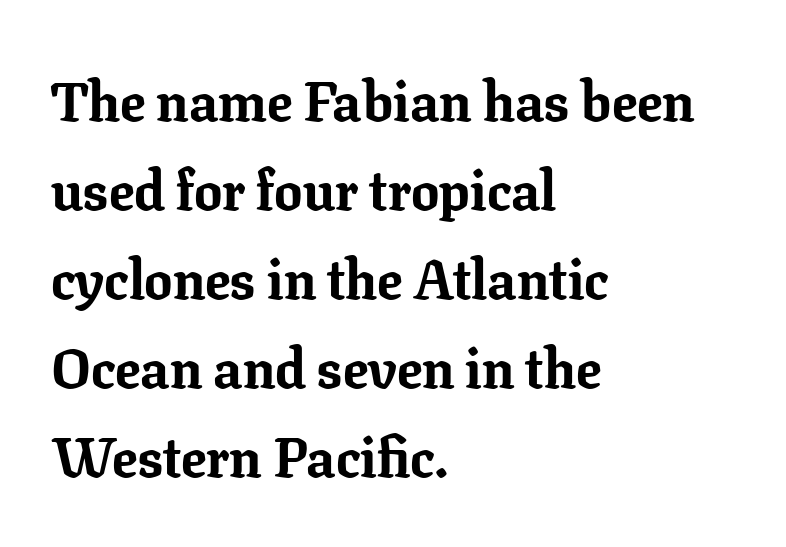
The image shows 56 px bold serif type, upright; set left-aligned, normal line spacing (1.59x), normal letter spacing, not underlined; low stroke contrast and a medium x-height.
